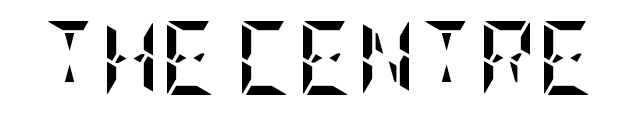
Q: Is the text bold? A: Yes.
Q: Is the text italic (slanted)? A: No, it is upright.
Q: Is the text underlined? A: No.
Q: Is the spacing between letters normal or unusually wide? A: Normal.
Q: Width (condensed, normal, or wide)? A: Condensed.
Q: Stroke contrast? A: Low.
Q: x-height? A: Large.
